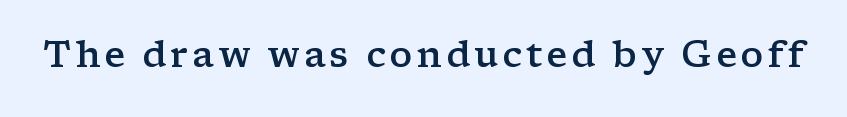
{"serif": "yes", "italic": "no", "bold": "semi", "weight": "semibold", "width": "wide", "stroke_contrast": "low", "x_height": "medium", "monospaced": "no", "underline": "no", "glyph_px": 36}
